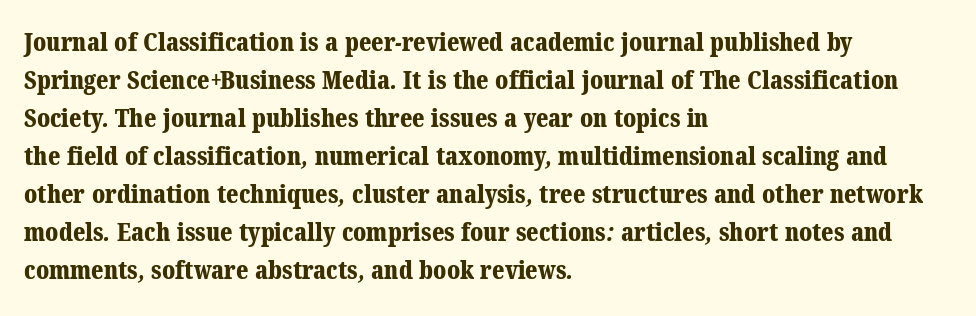
Q: Is the text bold? A: Yes.
Q: Is the text underlined? A: No.
Q: How is the paragraph aligned? A: Left-aligned.
Q: Is the spacing between letters normal or unusually wide? A: Normal.
Q: Is the spacing between lines tight, normal or loose? A: Normal.
